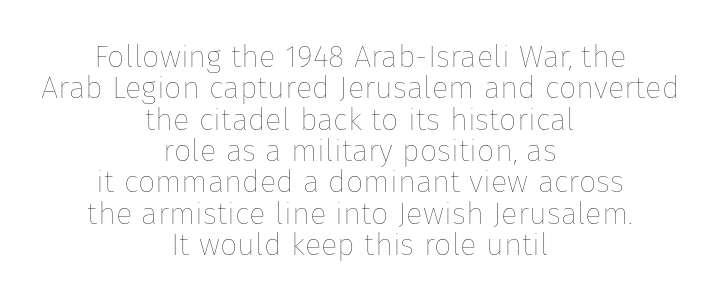
The image shows 31 px thin type, upright; set centered, tight line spacing (1.01x), normal letter spacing, not underlined; low stroke contrast and a medium x-height.
